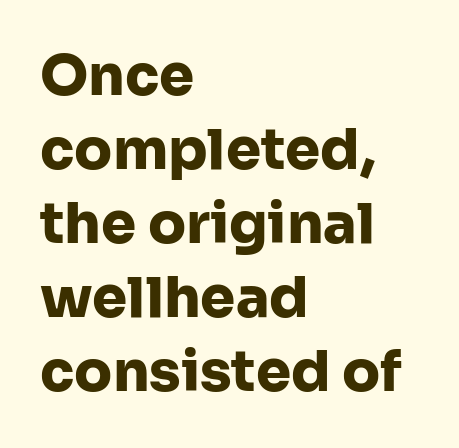
Clear beneath every line of the passage. Type style note: lacks serifs. Characters follow at the spacing the type designer built in. Strokes here are thick enough to call this a true bold. If you drew a ruler down the left edge, every line would touch it. Think of a printed novel: that variable character pitch is what you see here.
